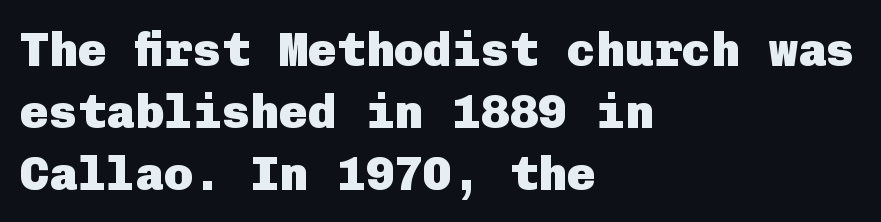
Q: Is the text bold? A: Yes.
Q: Is the text italic (slanted)? A: No, it is upright.
Q: Is the typeface a serif or a sans-serif typeface? A: Sans-serif.
Q: Is the text underlined? A: No.
Q: How is the paragraph aligned? A: Left-aligned.
Q: Is the spacing between letters normal or unusually wide? A: Normal.
Q: Is the spacing between lines tight, normal or loose? A: Normal.
Q: Width (condensed, normal, or wide)? A: Normal.
Q: Stroke contrast? A: Low.
Q: x-height? A: Medium.
